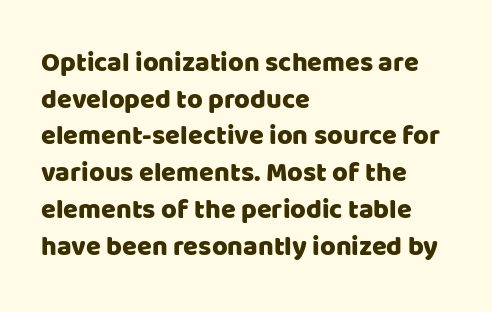
The image shows 27 px text type, upright; set left-aligned, normal line spacing (1.36x), normal letter spacing, not underlined.
